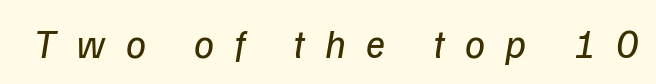
You could not count columns in this text — the font is proportionally spaced. The glyphs are unaccompanied by any horizontal stroke below them. Style check: oblique. Weight: not bold — regular or lighter. Each word looks stretched out because of the extra space between its letters.
